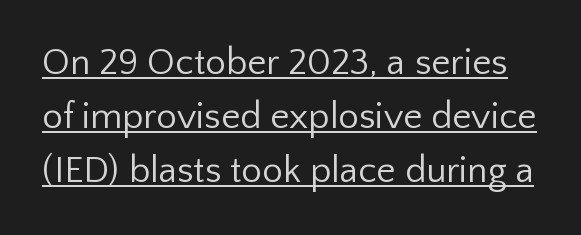
Q: Is the text bold? A: No.
Q: Is the text italic (slanted)? A: No, it is upright.
Q: Is the typeface a serif or a sans-serif typeface? A: Sans-serif.
Q: Is the text underlined? A: Yes.
Q: Is the spacing between letters normal or unusually wide? A: Normal.
Q: Is the spacing between lines tight, normal or loose? A: Normal.
Q: Width (condensed, normal, or wide)? A: Normal.
Q: Stroke contrast? A: Low.
Q: x-height? A: Medium.
Q: Monospaced? A: No.
